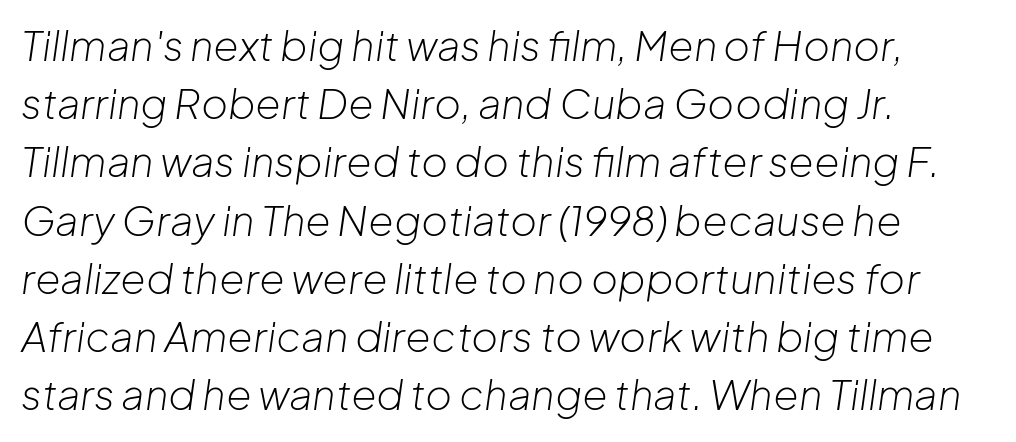
Q: Is the text bold? A: No.
Q: Is the text italic (slanted)? A: Yes, it leans right by about 8 degrees.
Q: Is the text underlined? A: No.
Q: How is the paragraph aligned? A: Left-aligned.
Q: Is the spacing between letters normal or unusually wide? A: Normal.
Q: Is the spacing between lines tight, normal or loose? A: Normal.
Q: Width (condensed, normal, or wide)? A: Normal.
Q: Stroke contrast? A: Low.
Q: x-height? A: Medium.
Q: Monospaced? A: No.
